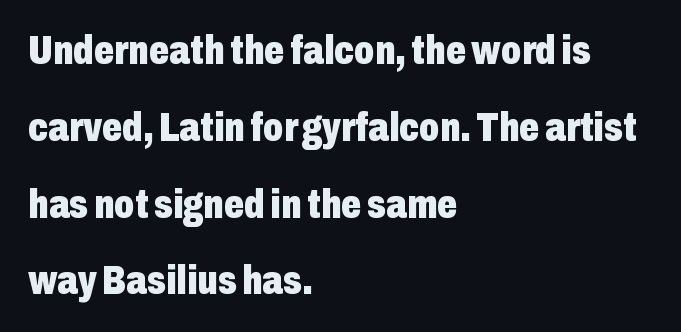
The image shows 40 px heavy, condensed sans-serif type, upright; set left-aligned, loose line spacing (1.92x), normal letter spacing, not underlined; low stroke contrast and a medium x-height.
